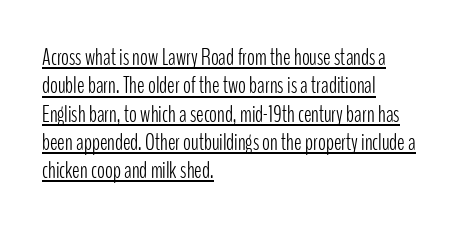
Q: Is the text bold? A: No.
Q: Is the text italic (slanted)? A: No, it is upright.
Q: Is the text underlined? A: Yes.
Q: How is the paragraph aligned? A: Left-aligned.
Q: Is the spacing between letters normal or unusually wide? A: Normal.
